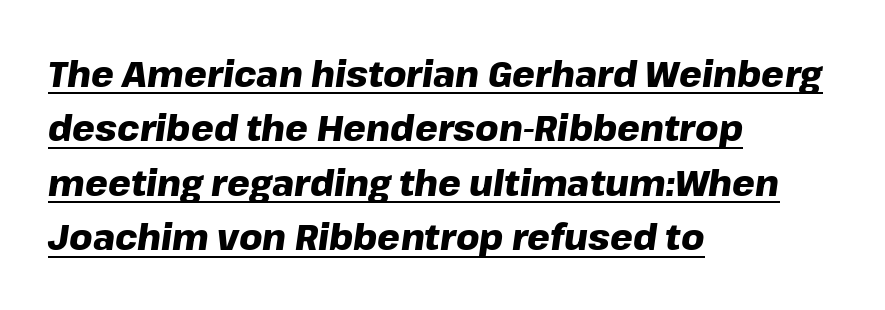
Line spacing here is normal. Looks like regular typesetting: each glyph gets only the width it needs. The letters are bold, with thick, heavy strokes. Every row of glyphs begins at an identical x-position on the left.
